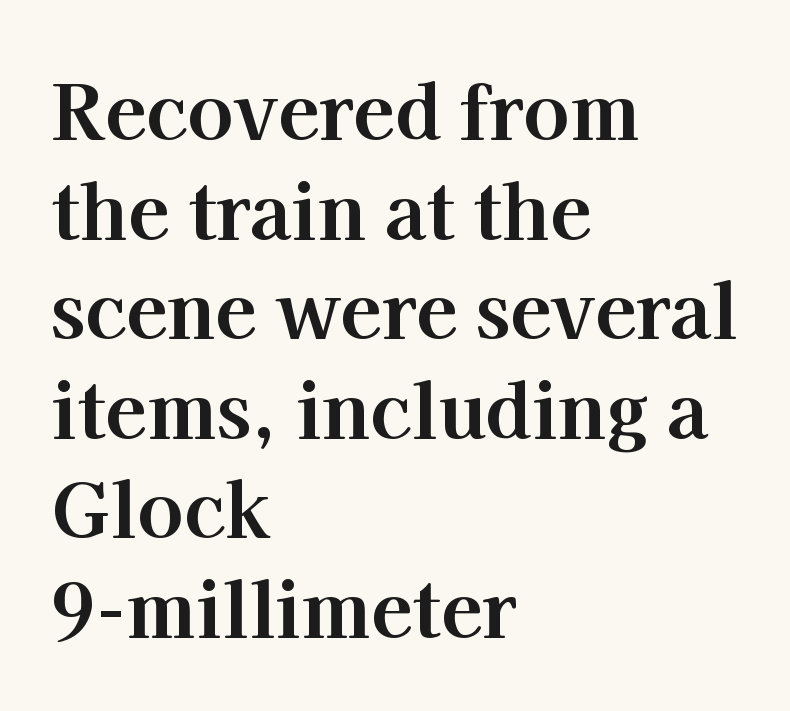
The paragraph shown leans on its left margin. Weight: bold. A typesetter would call this proportional, since set widths differ per character. Words float on clear page, feet unadorned. Nothing unusual about the tracking: characters are spaced as the font intends.
